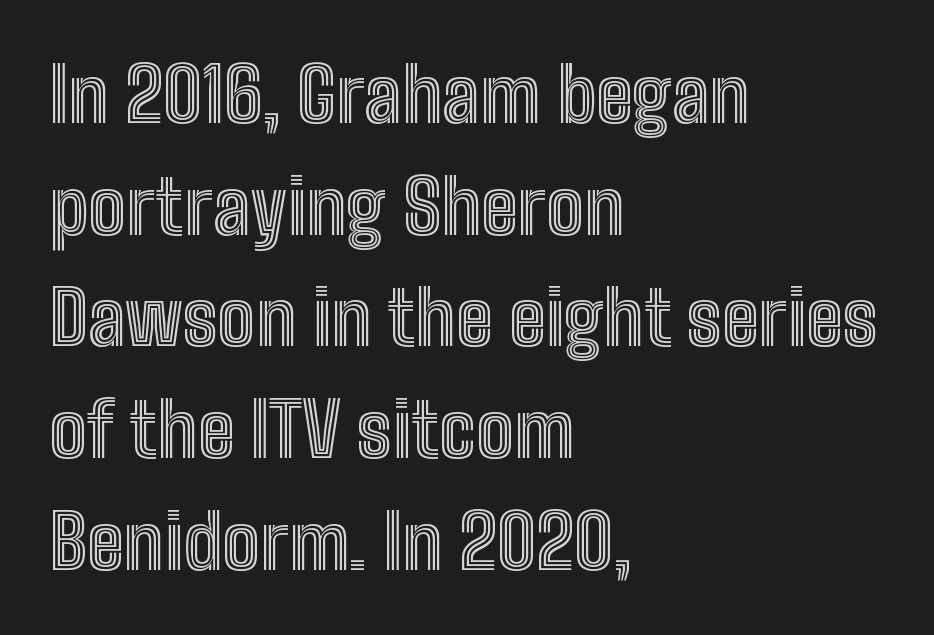
Lines of text with bare space underneath. These lines were composed using upright roman letters. Think of a printed novel: that variable character pitch is what you see here. The passage shown stacks its lines at a standard gap. The face used here is rendered with its standard letterfit. Caption: multi-line text, flush left, ragged right.
